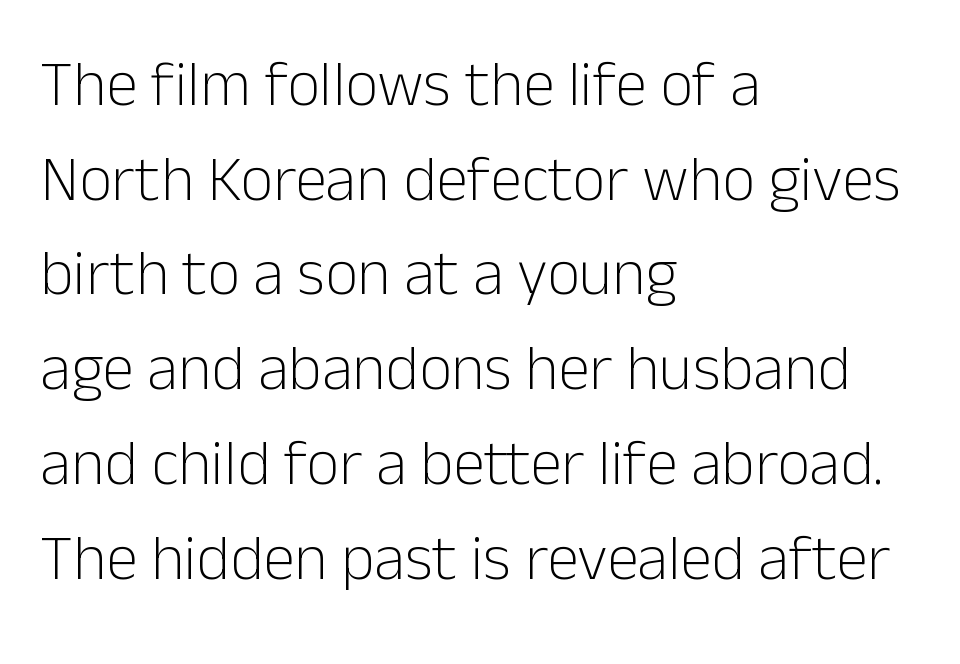
The image shows 64 px light sans-serif type, upright; set left-aligned, normal line spacing (1.48x), normal letter spacing, not underlined; low stroke contrast and a medium x-height.
